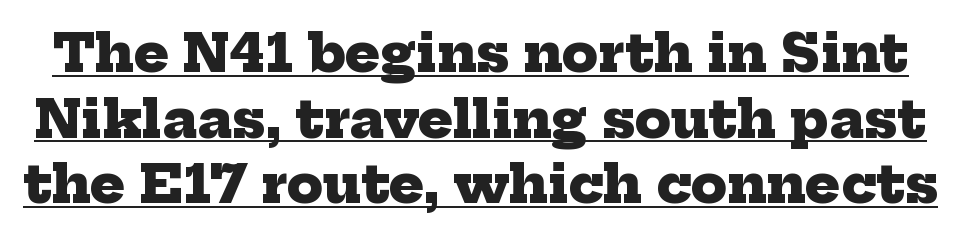
{"serif": "yes", "bold": "yes", "weight": "heavy", "width": "normal", "stroke_contrast": "low", "x_height": "medium", "monospaced": "no", "underline": "yes", "line_spacing": "normal", "line_spacing_ratio": 1.26, "letter_spacing": "normal", "letter_spacing_em": 0.0, "glyph_px": 52}
